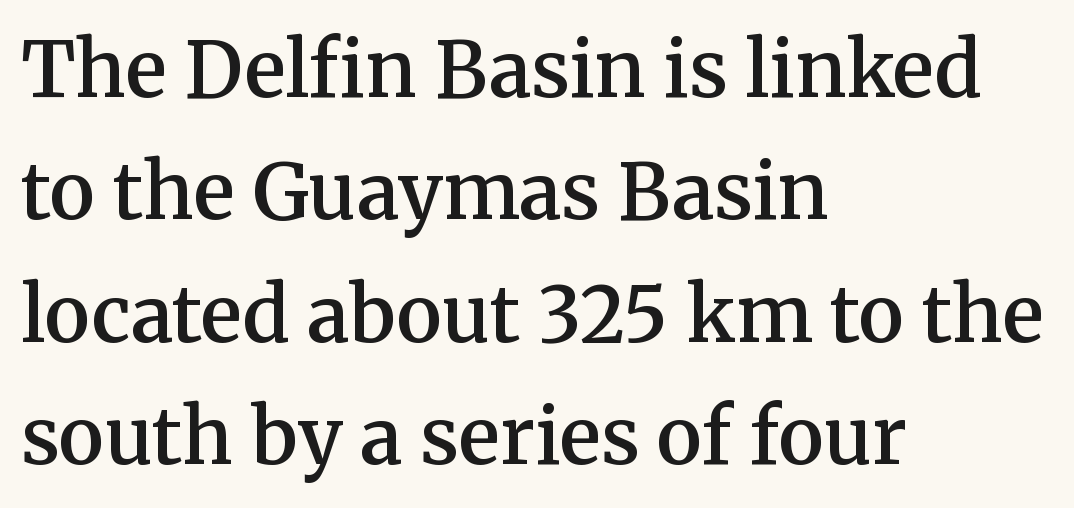
{"serif": "yes", "italic": "no", "bold": "semi", "weight": "semibold", "width": "normal", "stroke_contrast": "medium", "x_height": "medium", "monospaced": "no", "underline": "no", "align": "left", "line_spacing": "normal", "line_spacing_ratio": 1.59, "letter_spacing": "normal", "letter_spacing_em": 0.0, "glyph_px": 77}
